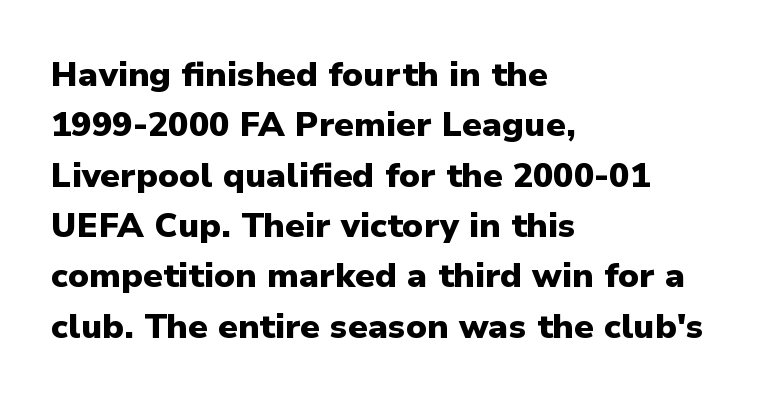
Grotesque or geometric, the face here clearly has no serifs. Vertical spacing — default. It's the straight-up-and-down kind of type. The face used here is proportionally spaced, like ordinary book or web type. Nobody drew a line under any word here. All the whitespace from short lines collects on the right.
